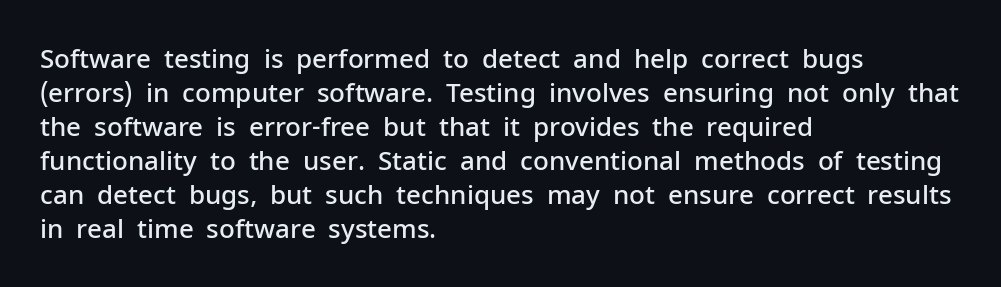
Each line starts at the same left margin while the right side varies. Short note: letters normally spaced. The passage shown is semibold, sitting just below true bold. Every stem runs plumb, perpendicular to the baseline.
